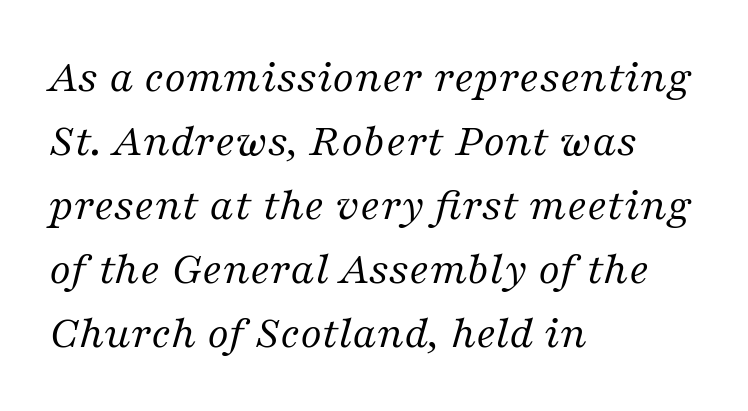
Teacher's note: observe the even left margin — that is flush-left alignment. Each stroke keeps to a modest, everyday thickness or less. Successive baselines arrive at the customary interval. Note: serifs present on the glyphs.
